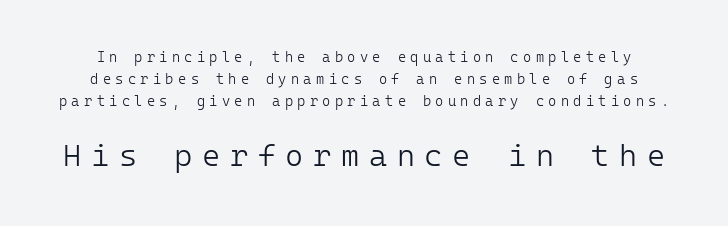
Q: Is the text bold? A: No.
Q: Is the text italic (slanted)? A: No, it is upright.
Q: Is the typeface a serif or a sans-serif typeface? A: Sans-serif.
Q: Is the text underlined? A: No.
Q: Is the spacing between letters normal or unusually wide? A: Unusually wide.
Q: Is the spacing between lines tight, normal or loose? A: Normal.
Q: Which block of text is set in a larger size, the first (top) or the second (bottom)? A: The second (bottom) one.
Q: Width (condensed, normal, or wide)? A: Normal.
Q: Stroke contrast? A: Low.
Q: x-height? A: Medium.
Q: Monospaced? A: Yes.
